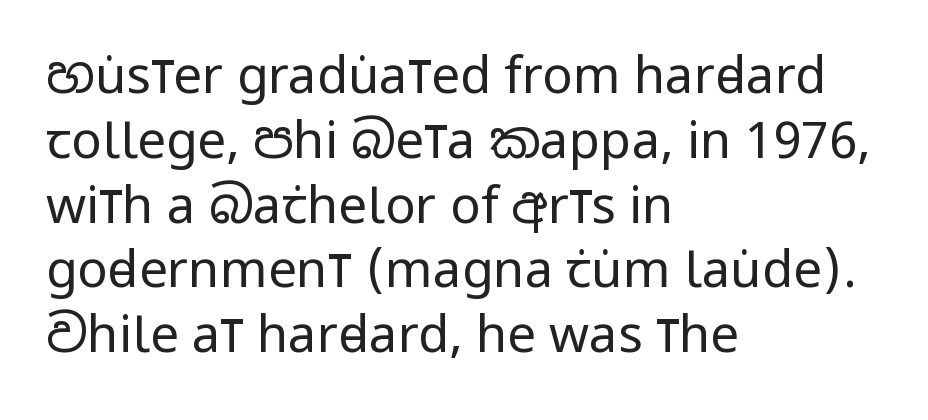
The image shows 51 px regular-weight, condensed sans-serif type, upright; set left-aligned, normal line spacing (1.27x), normal letter spacing, not underlined; low stroke contrast and a large x-height.
